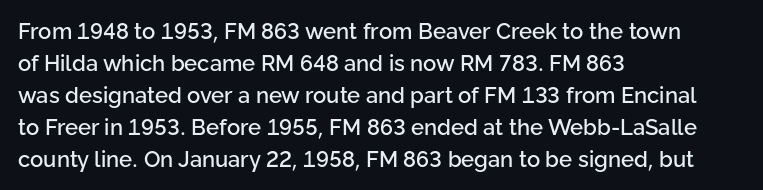
The image shows 22 px text type, upright; set left-aligned, normal line spacing (1.45x), normal letter spacing, not underlined.
